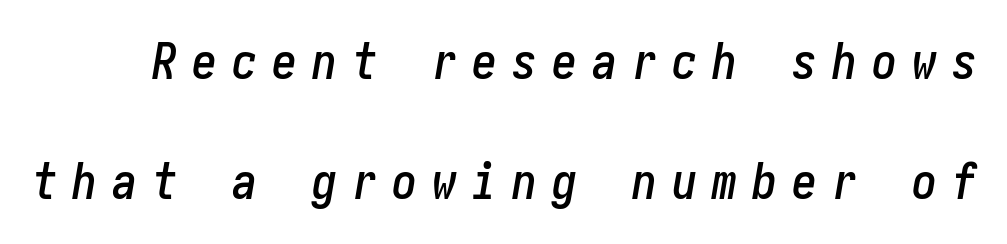
This sample trades compactness for vertical openness between lines. The passage shown is not underscored anywhere. Does the lettering tilt? It does — this is italic. In terms of letterspacing, this is a distinctly airy, spread setting.
